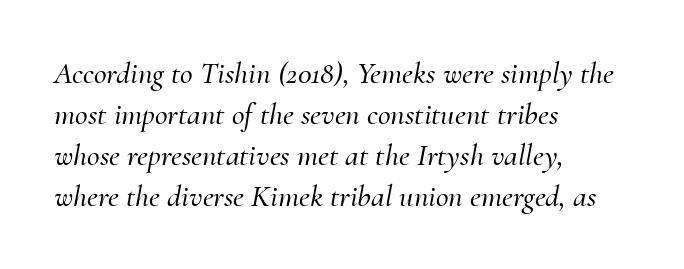
The image shows 31 px serif type, italic (leaning right); set left-aligned, normal line spacing (1.32x), normal letter spacing, not underlined; medium stroke contrast and a small x-height.
